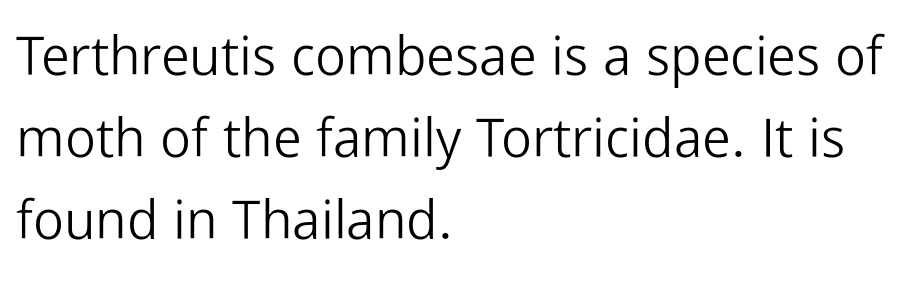
Students, observe: this is what conventionally led text looks like. Reading down the block, your eye returns to a fixed left position each line. Words appear dense and cohesive because spacing is normal. Posture: straight, roman, zero tilt. Has an underline been added? It has not.
